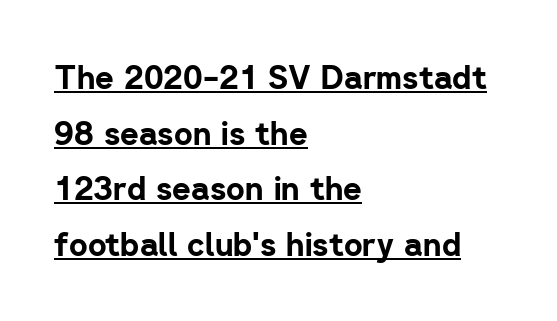
Note the varied advance widths — an 'i' is clearly narrower than an 'm'. Spacing between characters is what you'd get straight out of the box. Characters remain perfectly vertical along every line. These lines are set flush left with a ragged right edge. The rendering shows plain stroke endings on the letterforms — a sans-serif design.
